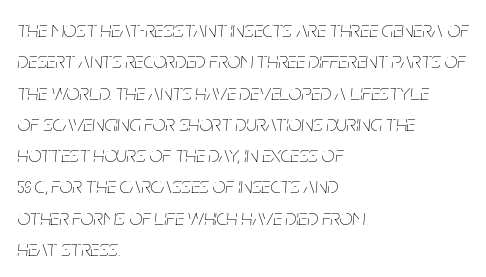
{"italic": "yes", "lean": "right", "slant_degrees": 5, "bold": "no", "underline": "no", "align": "left", "line_spacing": "normal", "line_spacing_ratio": 1.36, "letter_spacing": "normal", "letter_spacing_em": 0.0, "glyph_px": 23}
